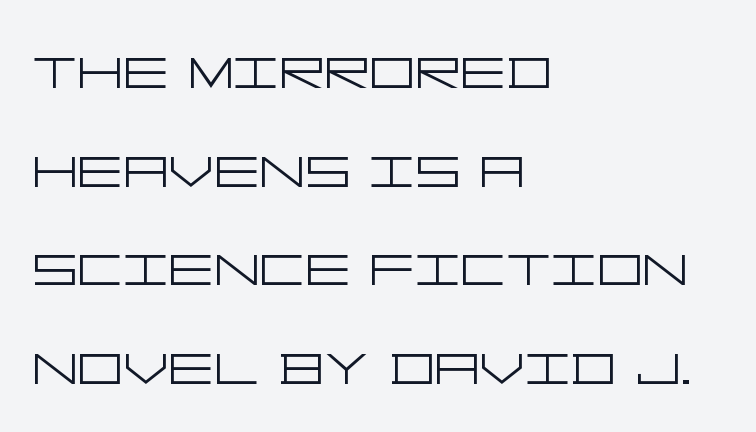
No extra ink here — the face is not bold. To sum up the face: it is a sans, with no serifs. Is there any slant? The stems are plumb. Reading down the column, the eye jumps a familiar distance to each next line. A typesetter would call this zero additional tracking.
